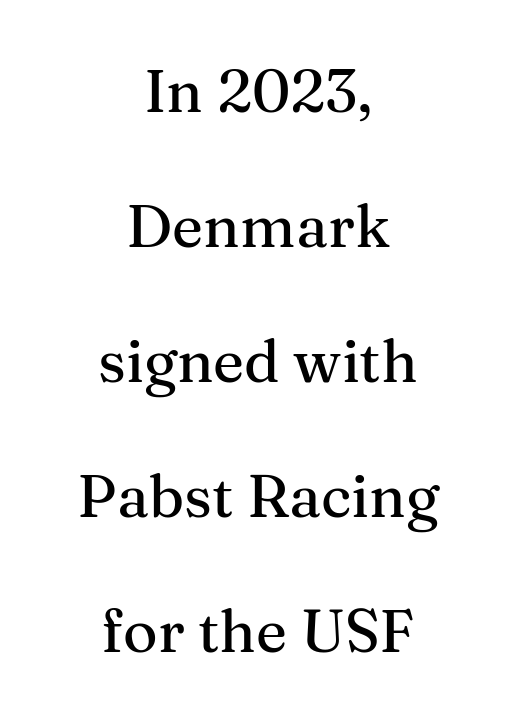
Q: Is the text italic (slanted)? A: No, it is upright.
Q: Is the typeface a serif or a sans-serif typeface? A: Serif.
Q: Is the text underlined? A: No.
Q: How is the paragraph aligned? A: Centered.
Q: Is the spacing between letters normal or unusually wide? A: Normal.
Q: Is the spacing between lines tight, normal or loose? A: Loose.
Q: Width (condensed, normal, or wide)? A: Normal.
Q: Stroke contrast? A: Medium.
Q: x-height? A: Medium.
Q: Monospaced? A: No.
